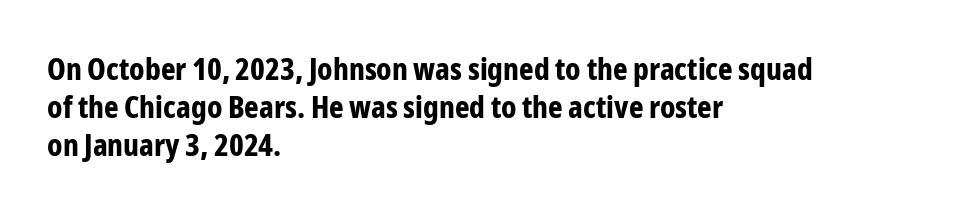
The image shows 31 px bold, condensed sans-serif type, upright; set left-aligned, line spacing 1.23x, normal letter spacing, not underlined; low stroke contrast and a medium x-height.
